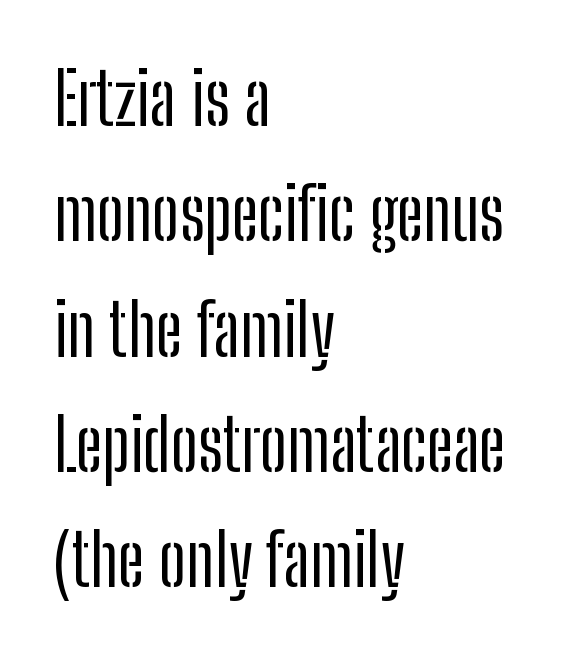
{"serif": "no", "italic": "no", "width": "condensed", "stroke_contrast": "low", "x_height": "medium", "monospaced": "no", "underline": "no", "align": "left", "line_spacing": "normal", "line_spacing_ratio": 1.58, "letter_spacing": "normal", "letter_spacing_em": 0.0, "glyph_px": 73}
